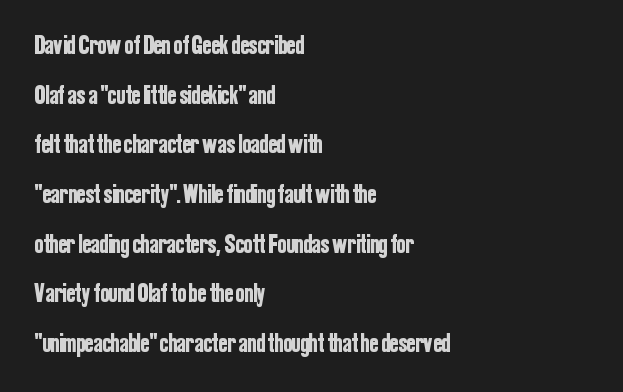
The image shows 26 px text type, upright; set left-aligned, loose line spacing (1.91x), normal letter spacing, not underlined.
